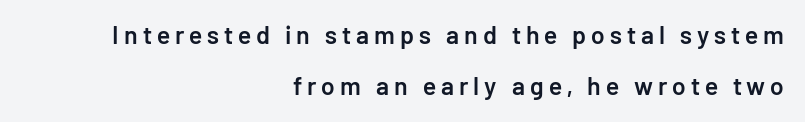
The image shows 25 px text type, upright; set right-aligned, loose line spacing (2.04x), unusually wide letter spacing (+0.2 em), not underlined.
